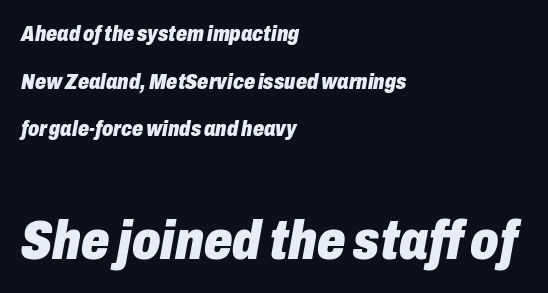
Character size in the trailing block exceeds that of the leading block. In terms of posture, this sample is oblique. If you drew a ruler down the left edge, every line would touch it. This sample has the flowing, uneven cadence of proportional lettering. This block would shrink considerably if given ordinary leading; it's expanded now.
